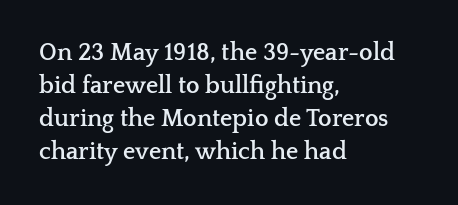
{"italic": "no", "bold": "yes", "underline": "no", "align": "left", "line_spacing": "normal", "line_spacing_ratio": 1.37, "letter_spacing": "normal", "letter_spacing_em": 0.0, "glyph_px": 24}
